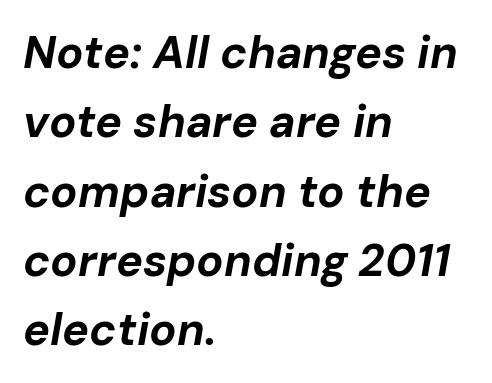
A typesetter would call this zero additional tracking. Letters rest on an invisible, unmarked baseline. Line starts are locked; line ends wander. The space between consecutive lines is moderate. Is the type bold? Yes — the strokes are clearly thick and heavy. Think of a printed novel: that variable character pitch is what you see here.
